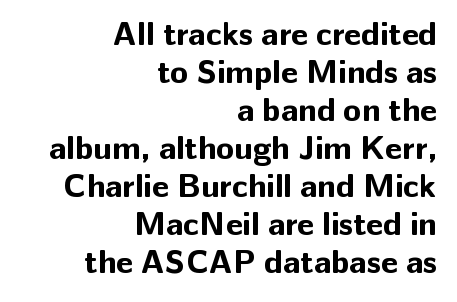
The image shows 33 px bold sans-serif type, upright; set right-aligned, tight line spacing (1.15x), normal letter spacing, not underlined; low stroke contrast and a medium x-height.
